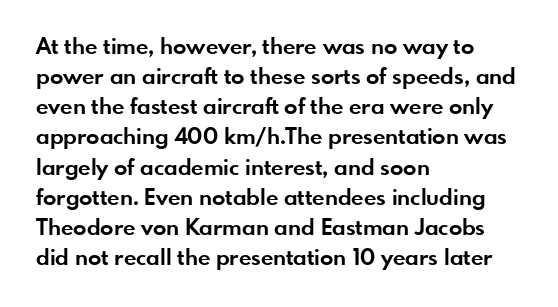
Q: Is the text bold? A: Yes.
Q: Is the text italic (slanted)? A: No, it is upright.
Q: Is the text underlined? A: No.
Q: How is the paragraph aligned? A: Left-aligned.
Q: Is the spacing between letters normal or unusually wide? A: Normal.
Q: Is the spacing between lines tight, normal or loose? A: Normal.
